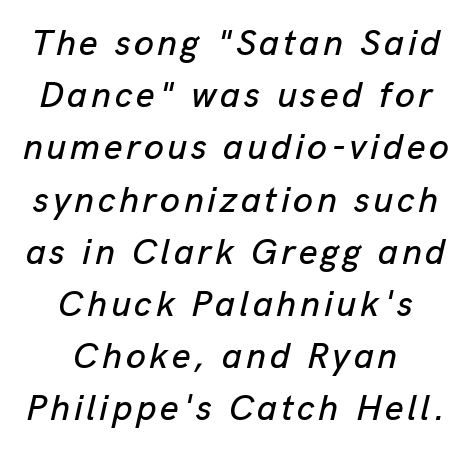
The image shows 36 px text type, italic (leaning right); set centered, normal line spacing (1.45x), not underlined; low stroke contrast and a medium x-height.
